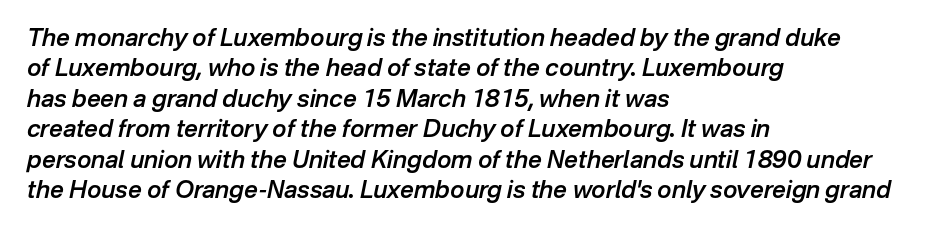
The face used here is a semibold: visibly heavier than regular, lighter than bold. The string is rendered with underlining switched off. What's the leading like? Ordinary, nothing unusual. Inter-character spacing is left at the font's built-in metrics. Leftover space on each line is placed entirely after the last word. The glyphs look as if they've been sheared to an angle.
